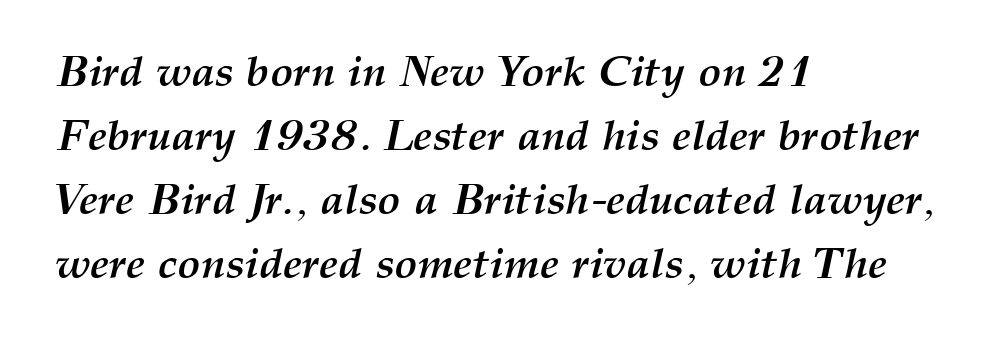
Q: Is the text bold? A: Yes.
Q: Is the text italic (slanted)? A: Yes, it leans right by about 12 degrees.
Q: Is the text underlined? A: No.
Q: How is the paragraph aligned? A: Left-aligned.
Q: Is the spacing between letters normal or unusually wide? A: Normal.
Q: Is the spacing between lines tight, normal or loose? A: Normal.
Q: Width (condensed, normal, or wide)? A: Normal.
Q: Stroke contrast? A: Medium.
Q: x-height? A: Medium.
Q: Monospaced? A: No.
